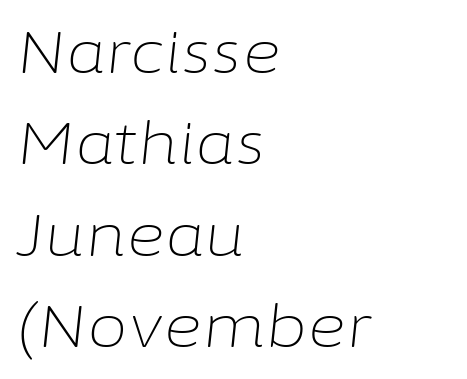
Q: Is the text bold? A: No.
Q: Is the text italic (slanted)? A: Yes, it leans right by about 6 degrees.
Q: Is the text underlined? A: No.
Q: How is the paragraph aligned? A: Left-aligned.
Q: Is the spacing between letters normal or unusually wide? A: Normal.
Q: Is the spacing between lines tight, normal or loose? A: Normal.
Q: Width (condensed, normal, or wide)? A: Normal.
Q: Stroke contrast? A: Low.
Q: x-height? A: Medium.
Q: Monospaced? A: No.
